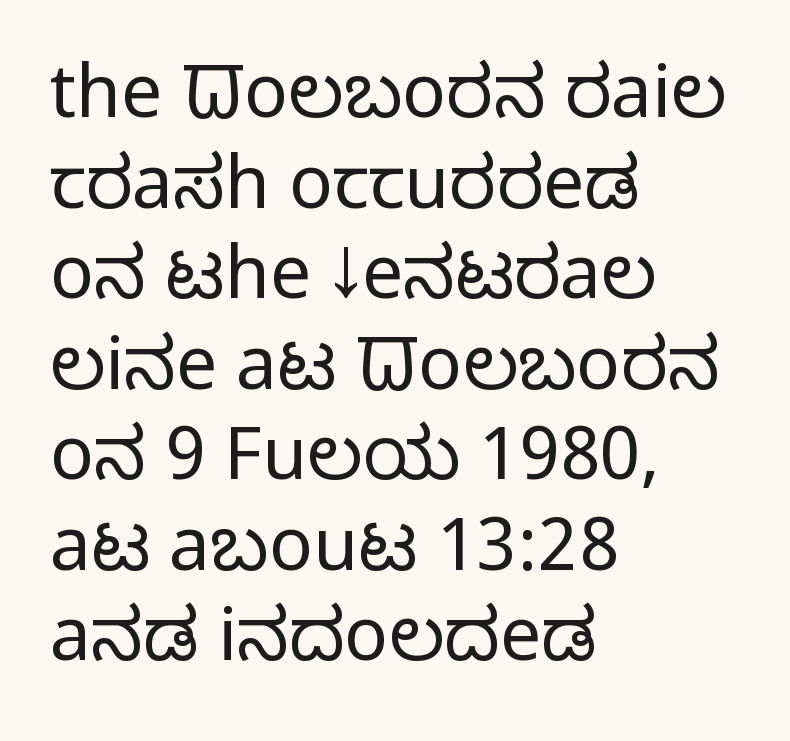
{"serif": "no", "italic": "no", "bold": "no", "weight": "regular", "width": "condensed", "stroke_contrast": "low", "x_height": "large", "monospaced": "no", "underline": "no", "align": "left", "line_spacing_ratio": 1.24, "letter_spacing": "normal", "letter_spacing_em": 0.0, "glyph_px": 73}
